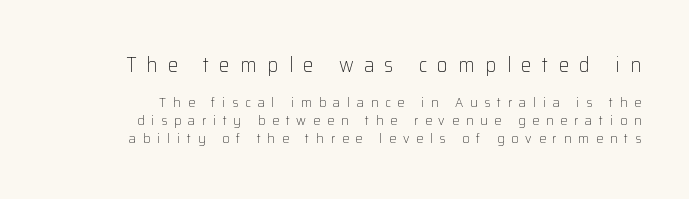
The image shows 21 px text type, upright; set normal line spacing (1.27x), unusually wide letter spacing (+0.49 em), not underlined; the first (top) block is 1.5x larger.
